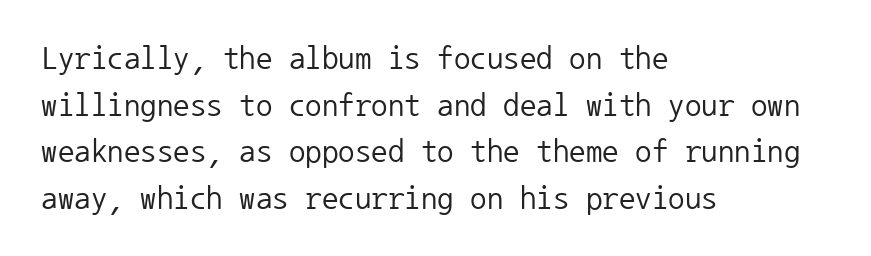
Q: Is the text bold? A: No.
Q: Is the text italic (slanted)? A: No, it is upright.
Q: Is the typeface a serif or a sans-serif typeface? A: Sans-serif.
Q: Is the text underlined? A: No.
Q: How is the paragraph aligned? A: Left-aligned.
Q: Is the spacing between letters normal or unusually wide? A: Normal.
Q: Is the spacing between lines tight, normal or loose? A: Normal.
Q: Width (condensed, normal, or wide)? A: Normal.
Q: Stroke contrast? A: Low.
Q: x-height? A: Medium.
Q: Monospaced? A: Yes.
